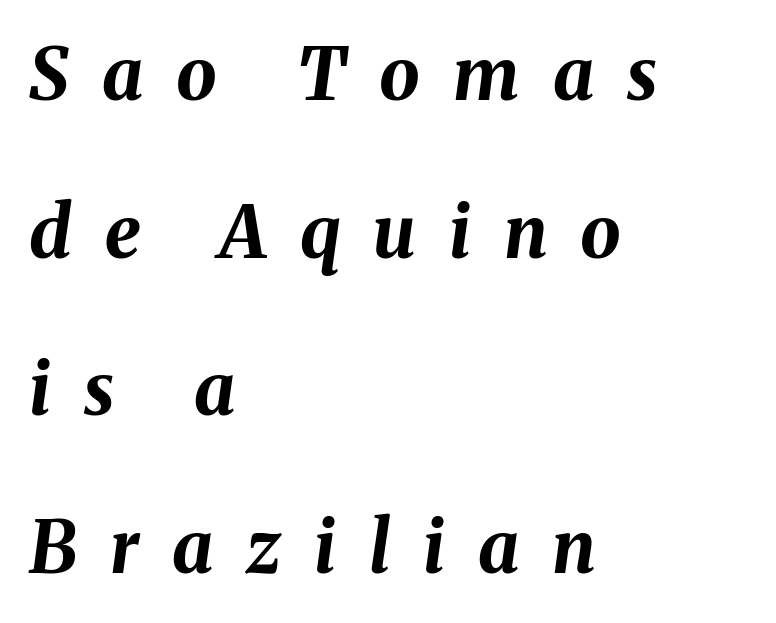
Q: Is the text bold? A: Yes.
Q: Is the text italic (slanted)? A: Yes, it leans right by about 8 degrees.
Q: Is the text underlined? A: No.
Q: How is the paragraph aligned? A: Left-aligned.
Q: Is the spacing between letters normal or unusually wide? A: Unusually wide.
Q: Is the spacing between lines tight, normal or loose? A: Loose.
Q: Width (condensed, normal, or wide)? A: Normal.
Q: Stroke contrast? A: Medium.
Q: x-height? A: Medium.
Q: Monospaced? A: No.
